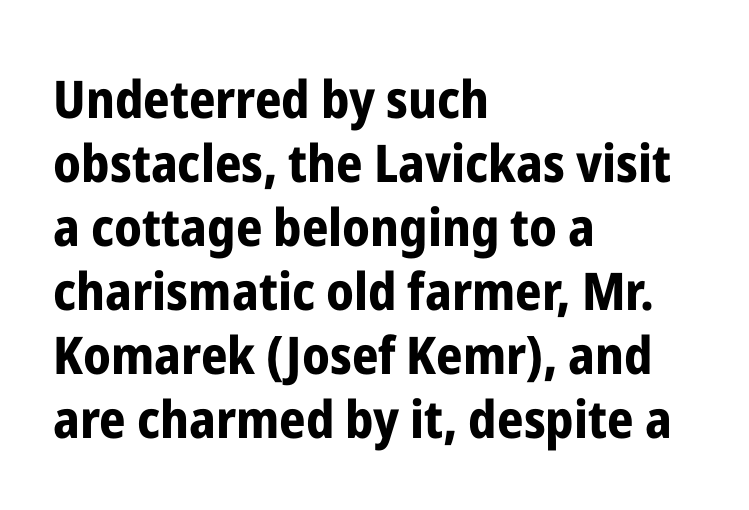
This sample has the flowing, uneven cadence of proportional lettering. Serif or sans? Sans — the stroke terminals are bare. The axis of the letterforms is exactly vertical. The horizontal fit of the characters is conventional and even.
